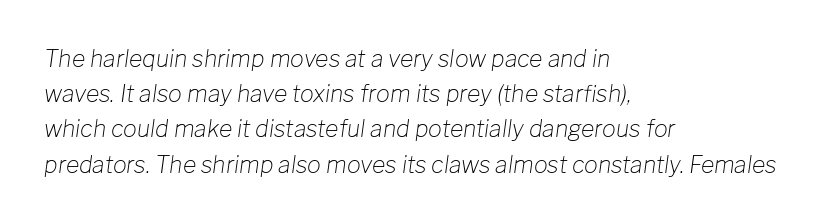
Q: Is the text bold? A: No.
Q: Is the text italic (slanted)? A: Yes, it leans right by about 8 degrees.
Q: Is the text underlined? A: No.
Q: How is the paragraph aligned? A: Left-aligned.
Q: Is the spacing between letters normal or unusually wide? A: Normal.
Q: Is the spacing between lines tight, normal or loose? A: Normal.
